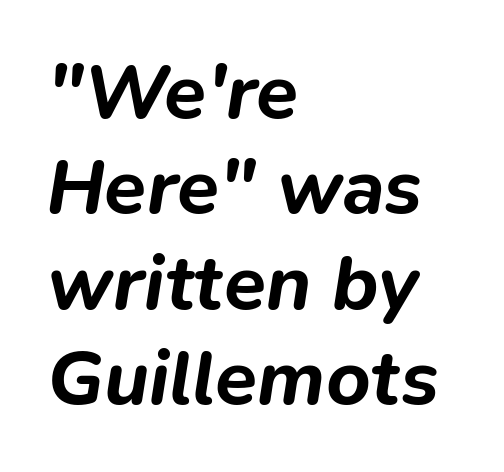
The image shows 77 px bold type, italic (leaning right); set left-aligned, line spacing 1.24x, normal letter spacing, not underlined; low stroke contrast and a medium x-height.
